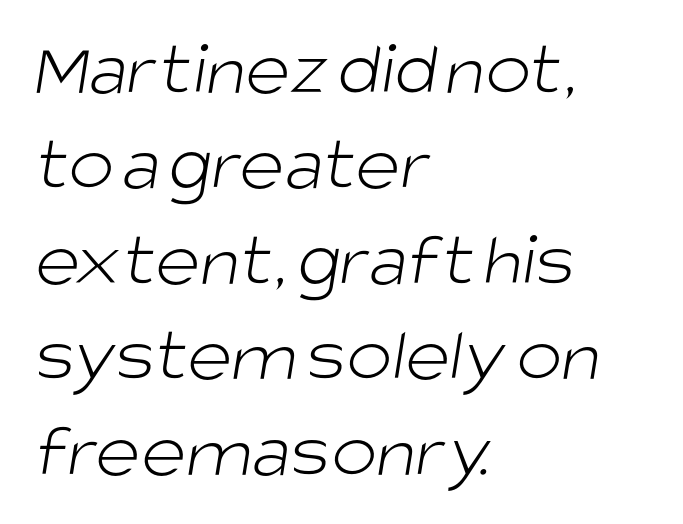
Q: Is the text bold? A: No.
Q: Is the typeface a serif or a sans-serif typeface? A: Sans-serif.
Q: Is the text underlined? A: No.
Q: How is the paragraph aligned? A: Left-aligned.
Q: Is the spacing between letters normal or unusually wide? A: Normal.
Q: Width (condensed, normal, or wide)? A: Normal.
Q: Stroke contrast? A: Low.
Q: x-height? A: Large.
Q: Monospaced? A: No.
